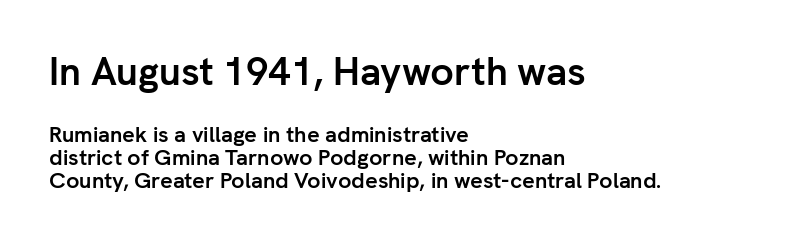
A student would notice the top passage is typeset larger than what follows. Does the type have serifs? No, each stem ends abruptly. Quick note: interline space is minimal. Think of a printed novel: that variable character pitch is what you see here.
